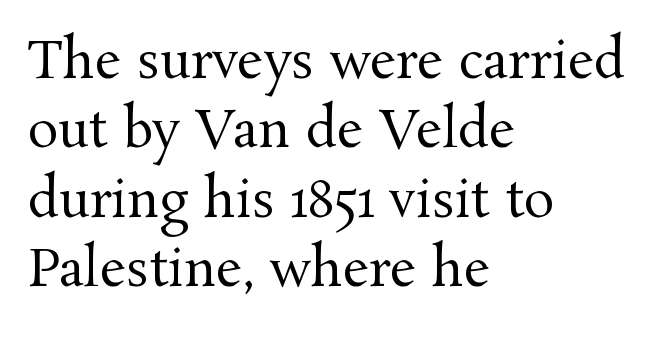
Q: Is the text bold? A: No.
Q: Is the text italic (slanted)? A: No, it is upright.
Q: Is the typeface a serif or a sans-serif typeface? A: Serif.
Q: Is the text underlined? A: No.
Q: How is the paragraph aligned? A: Left-aligned.
Q: Is the spacing between letters normal or unusually wide? A: Normal.
Q: Is the spacing between lines tight, normal or loose? A: Normal.
Q: Width (condensed, normal, or wide)? A: Normal.
Q: Stroke contrast? A: Medium.
Q: x-height? A: Medium.
Q: Monospaced? A: No.
